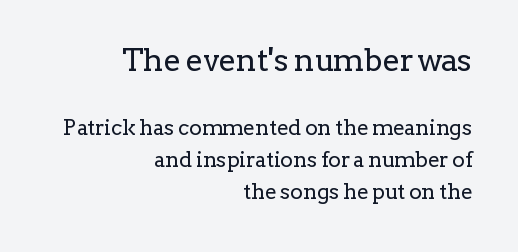
Q: Is the text bold? A: No.
Q: Is the text italic (slanted)? A: No, it is upright.
Q: Is the typeface a serif or a sans-serif typeface? A: Serif.
Q: Is the text underlined? A: No.
Q: How is the paragraph aligned? A: Right-aligned.
Q: Is the spacing between letters normal or unusually wide? A: Normal.
Q: Is the spacing between lines tight, normal or loose? A: Normal.
Q: Which block of text is set in a larger size, the first (top) or the second (bottom)? A: The first (top) one.
Q: Width (condensed, normal, or wide)? A: Normal.
Q: Stroke contrast? A: Low.
Q: x-height? A: Medium.
Q: Monospaced? A: No.
